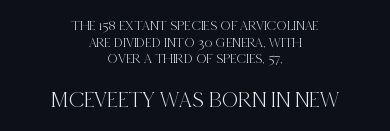
The image shows 23 px text type, upright; set centered, line spacing 1.18x, normal letter spacing, not underlined; the second (bottom) block is 1.64x larger.
